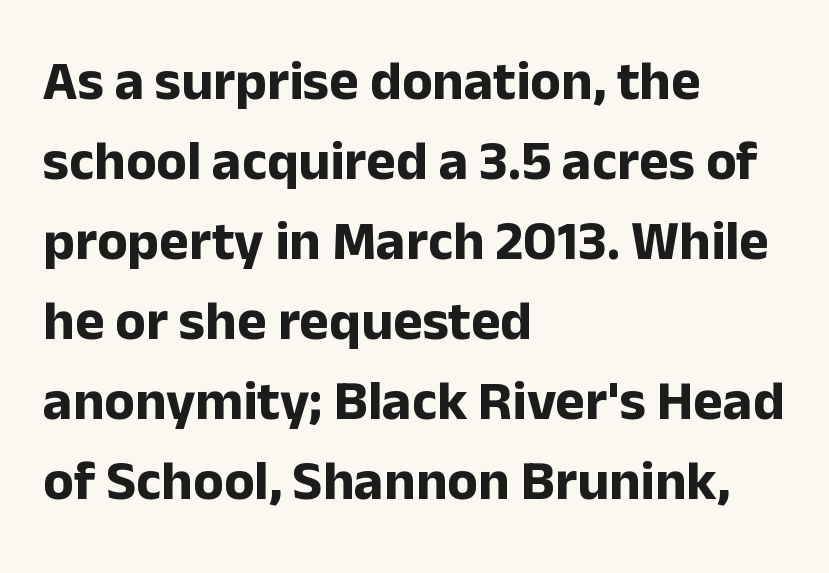
The image shows 56 px bold sans-serif type, upright; set left-aligned, normal line spacing (1.43x), normal letter spacing, not underlined; low stroke contrast and a medium x-height.
